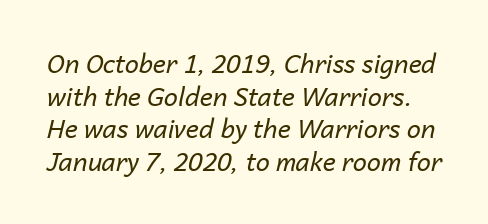
Inter-character spacing is left at the font's built-in metrics. Underlining? Definitely not there. Regarding leading, the lines here are spaced in the standard way. The lettering tilts uniformly, giving the passage an italic look. Is the stroke heavy? The answer is a plain regular-or-lighter.
